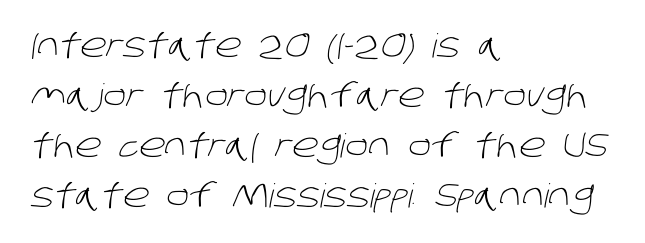
Q: Is the text bold? A: No.
Q: Is the typeface a serif or a sans-serif typeface? A: Sans-serif.
Q: Is the text underlined? A: No.
Q: How is the paragraph aligned? A: Left-aligned.
Q: Is the spacing between letters normal or unusually wide? A: Normal.
Q: Is the spacing between lines tight, normal or loose? A: Normal.
Q: Width (condensed, normal, or wide)? A: Normal.
Q: Stroke contrast? A: Low.
Q: x-height? A: Large.
Q: Monospaced? A: No.
